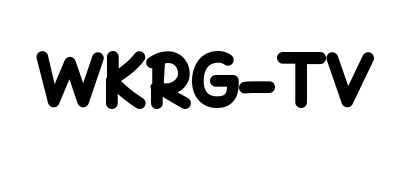
Q: Is the text bold? A: Yes.
Q: Is the text italic (slanted)? A: No, it is upright.
Q: Is the typeface a serif or a sans-serif typeface? A: Sans-serif.
Q: Is the text underlined? A: No.
Q: Is the spacing between letters normal or unusually wide? A: Normal.
Q: Width (condensed, normal, or wide)? A: Normal.
Q: Stroke contrast? A: Low.
Q: x-height? A: Medium.
Q: Monospaced? A: No.
